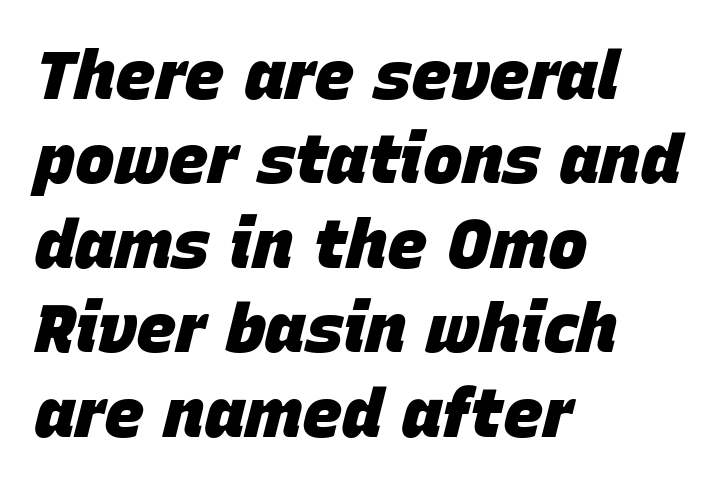
{"italic": "yes", "lean": "right", "slant_degrees": 15, "bold": "yes", "weight": "heavy", "width": "normal", "stroke_contrast": "low", "x_height": "large", "monospaced": "no", "underline": "no", "align": "left", "line_spacing": "normal", "line_spacing_ratio": 1.26, "letter_spacing": "normal", "letter_spacing_em": 0.0, "glyph_px": 67}
